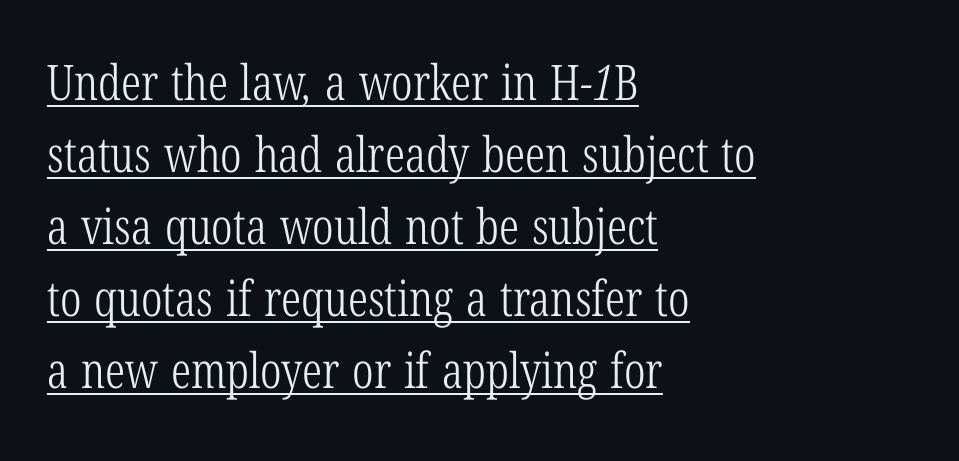
Q: Is the text bold? A: No.
Q: Is the typeface a serif or a sans-serif typeface? A: Serif.
Q: Is the text underlined? A: Yes.
Q: How is the paragraph aligned? A: Left-aligned.
Q: Is the spacing between letters normal or unusually wide? A: Normal.
Q: Is the spacing between lines tight, normal or loose? A: Normal.
Q: Width (condensed, normal, or wide)? A: Condensed.
Q: Stroke contrast? A: Low.
Q: x-height? A: Medium.
Q: Monospaced? A: No.
